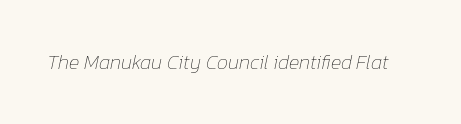
Q: Is the text bold? A: No.
Q: Is the text italic (slanted)? A: Yes, it leans right by about 12 degrees.
Q: Is the text underlined? A: No.
Q: Is the spacing between letters normal or unusually wide? A: Normal.
